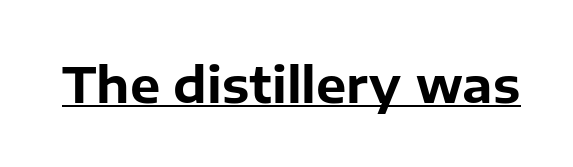
Q: Is the text bold? A: Yes.
Q: Is the text italic (slanted)? A: No, it is upright.
Q: Is the typeface a serif or a sans-serif typeface? A: Sans-serif.
Q: Is the text underlined? A: Yes.
Q: Is the spacing between letters normal or unusually wide? A: Normal.
Q: Width (condensed, normal, or wide)? A: Normal.
Q: Stroke contrast? A: Low.
Q: x-height? A: Medium.
Q: Monospaced? A: No.
